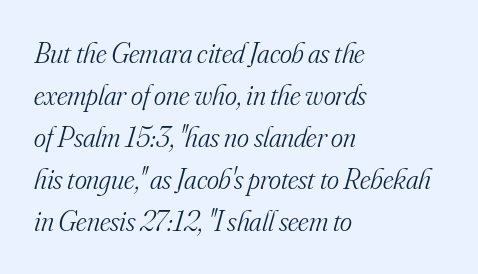
{"serif": "yes", "italic": "yes", "lean": "right", "slant_degrees": 16, "bold": "no", "weight": "light", "width": "normal", "stroke_contrast": "medium", "x_height": "small", "monospaced": "no", "underline": "no", "align": "left", "line_spacing": "normal", "line_spacing_ratio": 1.45, "letter_spacing": "normal", "letter_spacing_em": 0.0, "glyph_px": 29}
